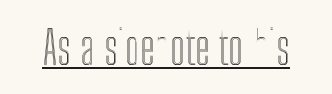
Q: Is the text italic (slanted)? A: No, it is upright.
Q: Is the text underlined? A: Yes.
Q: Is the spacing between letters normal or unusually wide? A: Normal.
Q: Width (condensed, normal, or wide)? A: Condensed.
Q: x-height? A: Medium.
Q: Monospaced? A: No.
